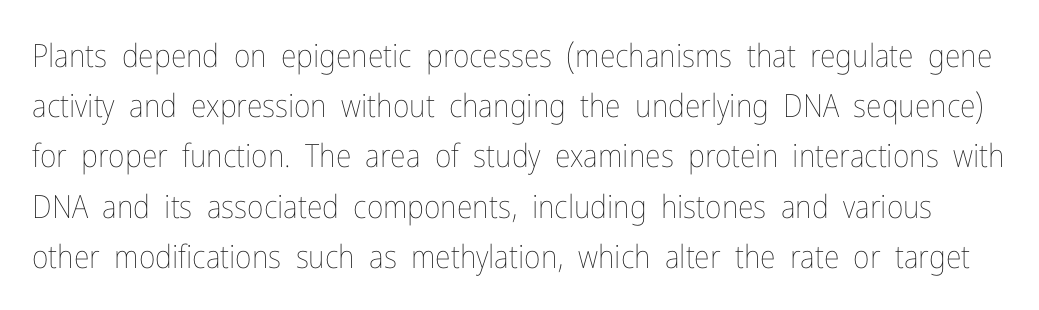
Q: Is the text bold? A: No.
Q: Is the text italic (slanted)? A: No, it is upright.
Q: Is the text underlined? A: No.
Q: Is the spacing between letters normal or unusually wide? A: Normal.
Q: Is the spacing between lines tight, normal or loose? A: Normal.
Q: Width (condensed, normal, or wide)? A: Condensed.
Q: Stroke contrast? A: Low.
Q: x-height? A: Medium.
Q: Monospaced? A: No.
